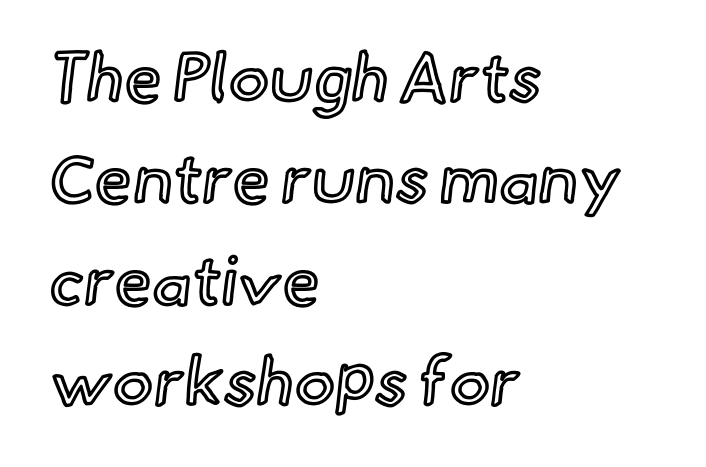
The image shows 68 px text type; set left-aligned, normal line spacing (1.49x), normal letter spacing, not underlined; a small x-height.
